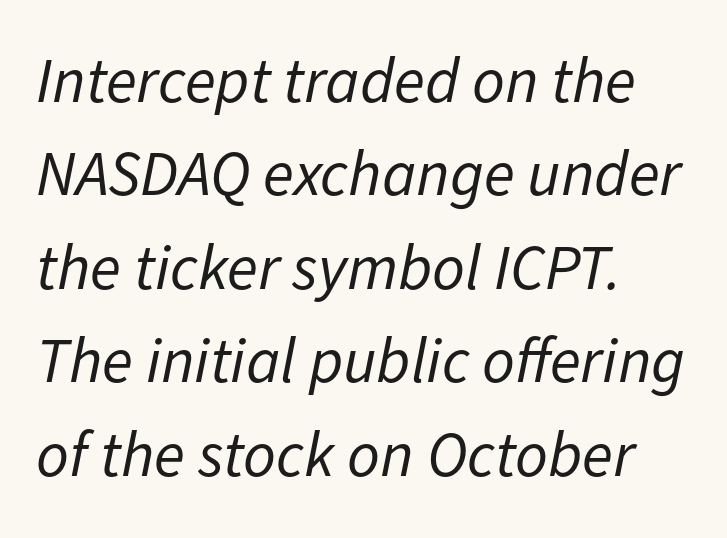
The image shows 64 px regular-weight type, italic (leaning right); set left-aligned, normal line spacing (1.46x), normal letter spacing, not underlined; low stroke contrast and a medium x-height.
